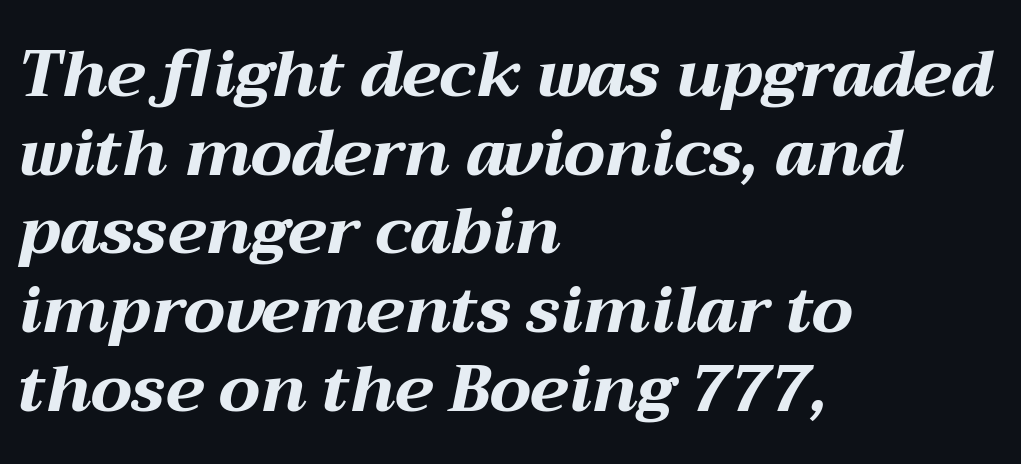
The image shows 65 px bold, wide type, italic (leaning right); set left-aligned, line spacing 1.21x, normal letter spacing, not underlined; medium stroke contrast and a medium x-height.
